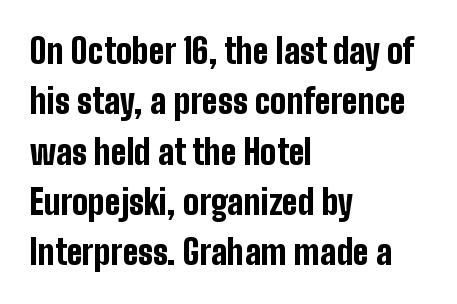
The image shows 34 px bold, condensed sans-serif type, upright; set left-aligned, normal line spacing (1.48x), normal letter spacing, not underlined; low stroke contrast and a medium x-height.
